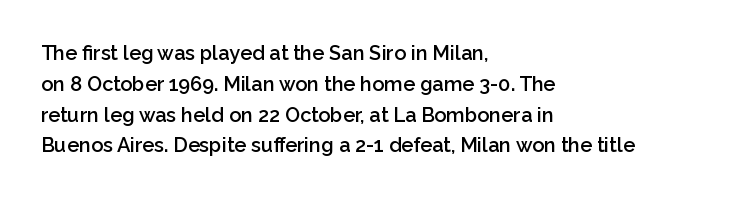
The image shows 20 px text type, upright; set left-aligned, normal line spacing (1.54x), normal letter spacing, not underlined.
